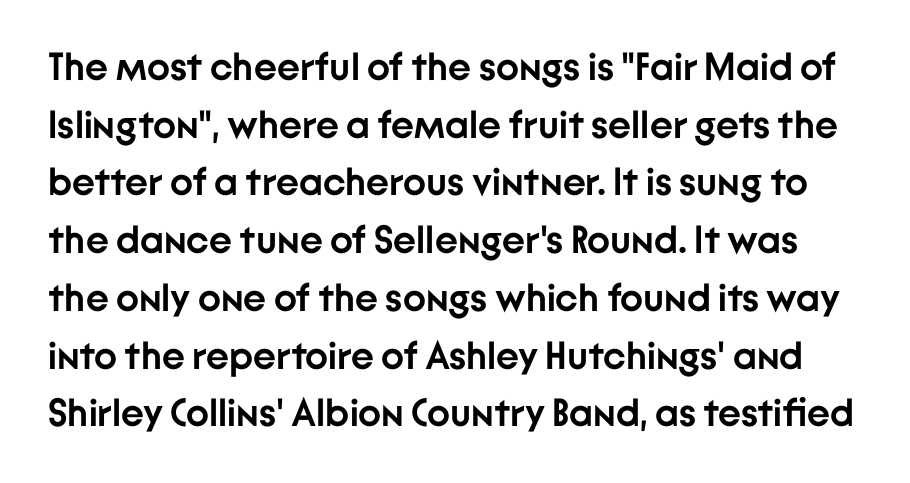
The image shows 39 px semibold sans-serif type, upright; set normal line spacing (1.48x), normal letter spacing, not underlined; low stroke contrast and a medium x-height.
